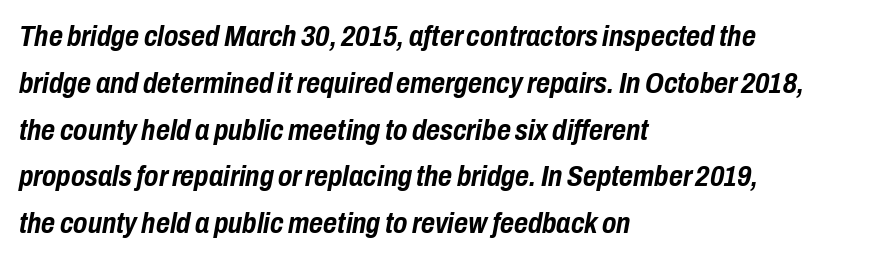
A full-strength bold gives these letters their thick strokes. This sample keeps an unexceptional amount of space between lines. Caption: standard tracking, unaltered. Is this a fixed-width face? No — the glyphs have proportional, varying widths. The ragged edge is on the right, which tells us the setting is flush left.
